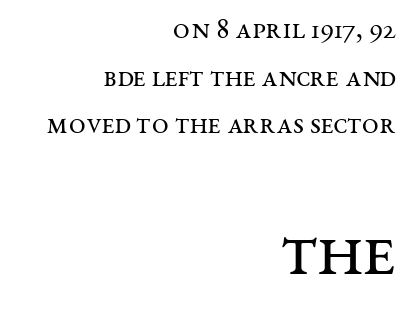
The image shows 76 px regular-weight, wide serif type, upright; set right-aligned, normal line spacing (1.59x), normal letter spacing, not underlined; the second (bottom) block is 2.53x larger; medium stroke contrast and a large x-height.
